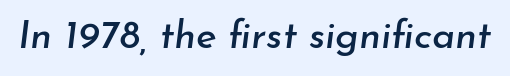
{"italic": "yes", "lean": "right", "slant_degrees": 7, "width": "normal", "stroke_contrast": "low", "x_height": "small", "monospaced": "no", "underline": "no", "letter_spacing": "normal", "letter_spacing_em": 0.0, "glyph_px": 39}
